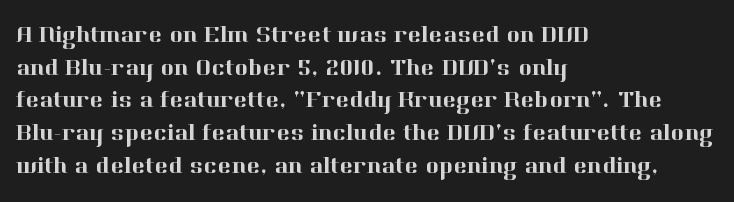
{"italic": "no", "underline": "no", "align": "left", "line_spacing": "normal", "line_spacing_ratio": 1.42, "letter_spacing": "normal", "letter_spacing_em": 0.0, "glyph_px": 23}
